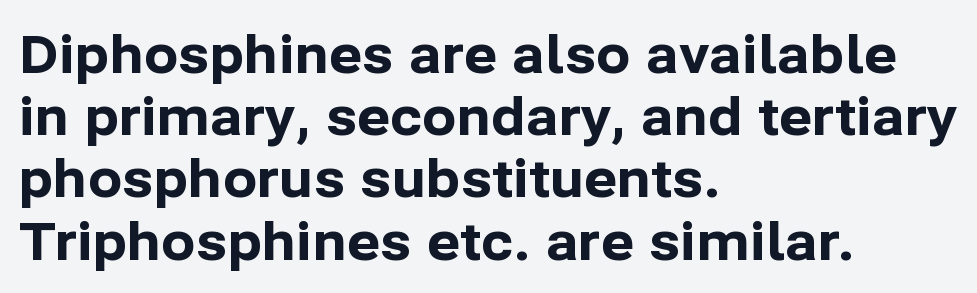
Q: Is the text bold? A: Yes.
Q: Is the text italic (slanted)? A: No, it is upright.
Q: Is the typeface a serif or a sans-serif typeface? A: Sans-serif.
Q: Is the text underlined? A: No.
Q: How is the paragraph aligned? A: Left-aligned.
Q: Is the spacing between letters normal or unusually wide? A: Normal.
Q: Width (condensed, normal, or wide)? A: Normal.
Q: Stroke contrast? A: Low.
Q: x-height? A: Medium.
Q: Monospaced? A: No.
